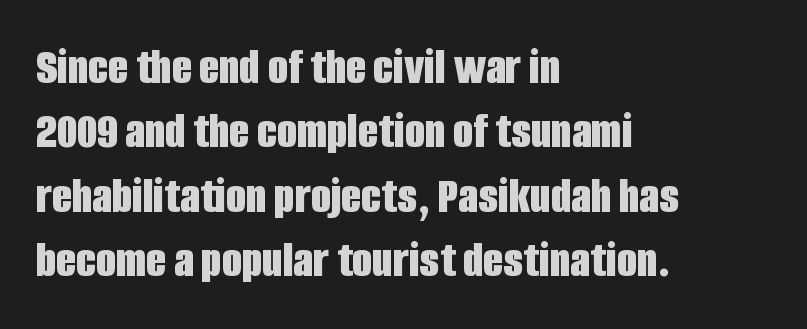
{"serif": "no", "italic": "no", "bold": "yes", "weight": "bold", "width": "condensed", "stroke_contrast": "low", "x_height": "large", "monospaced": "no", "underline": "no", "align": "left", "line_spacing_ratio": 1.24, "letter_spacing": "normal", "letter_spacing_em": 0.0, "glyph_px": 52}
